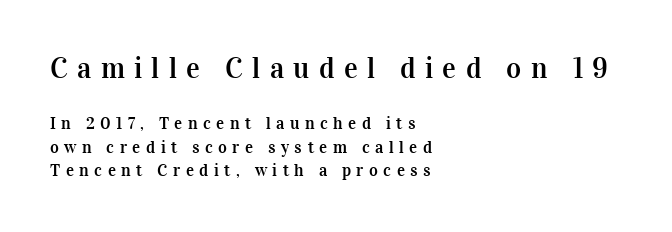
The image shows 29 px serif type, upright; set left-aligned, normal line spacing (1.38x), unusually wide letter spacing (+0.32 em), not underlined; the first (top) block is 1.71x larger; high stroke contrast and a medium x-height.
